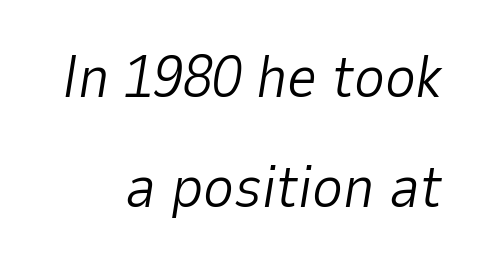
You can tell it's italic because the verticals aren't actually vertical. The strokes carry an ordinary text weight at most. This rendering features lettering with no underline. These lines are rendered in a variable-pitch font.
